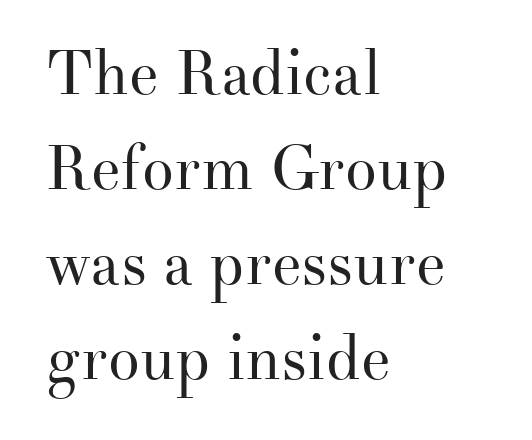
Characters remain perfectly vertical along every line. I'd call this a serif setting — the letters wear small feet. Quick note: interline space is typical. The rendering anchors every line to the left-hand side. Think of a printed novel: that variable character pitch is what you see here.
